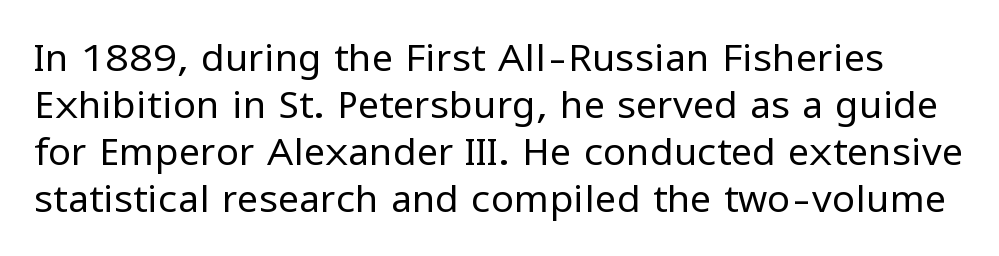
The image shows 38 px regular-weight sans-serif type, upright; set line spacing 1.24x, normal letter spacing, not underlined; low stroke contrast and a medium x-height.
